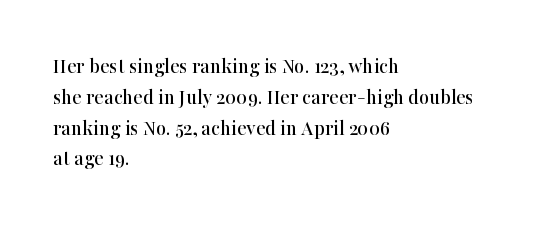
{"italic": "no", "underline": "no", "align": "left", "line_spacing": "normal", "line_spacing_ratio": 1.4, "letter_spacing": "normal", "letter_spacing_em": 0.0, "glyph_px": 22}
